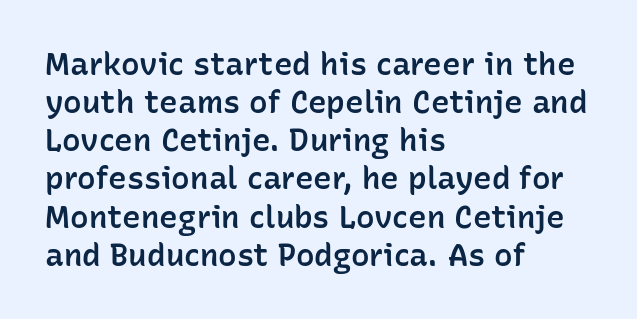
{"serif": "no", "italic": "no", "bold": "semi", "weight": "semibold", "width": "normal", "stroke_contrast": "low", "x_height": "medium", "monospaced": "no", "underline": "no", "align": "left", "line_spacing_ratio": 1.23, "letter_spacing": "normal", "letter_spacing_em": 0.0, "glyph_px": 31}
